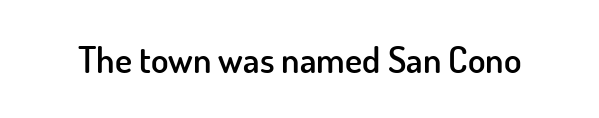
The passage shown is semibold, sitting just below true bold. A sans-serif font was chosen for this passage. The strip under each line holds only bare page. The type is set solid horizontally, with unmodified tracking. Character widths vary here, with narrow letters taking less room than wide ones.
